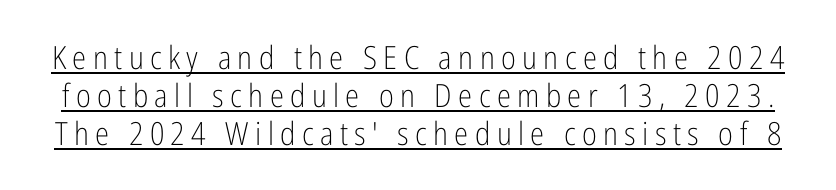
{"serif": "no", "italic": "no", "bold": "no", "weight": "light", "width": "condensed", "stroke_contrast": "low", "x_height": "medium", "monospaced": "no", "underline": "yes", "line_spacing_ratio": 1.19, "letter_spacing": "wide", "letter_spacing_em": 0.2, "glyph_px": 32}
